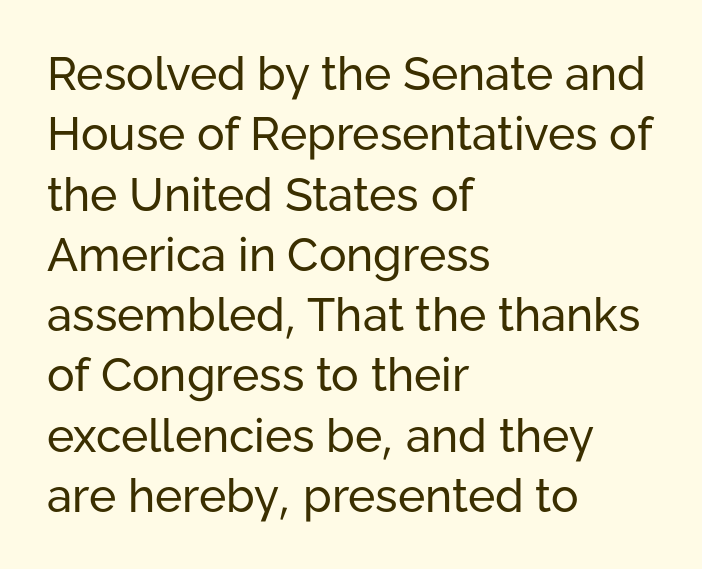
The image shows 46 px regular-weight sans-serif type, upright; set left-aligned, normal line spacing (1.31x), normal letter spacing, not underlined; low stroke contrast and a medium x-height.
